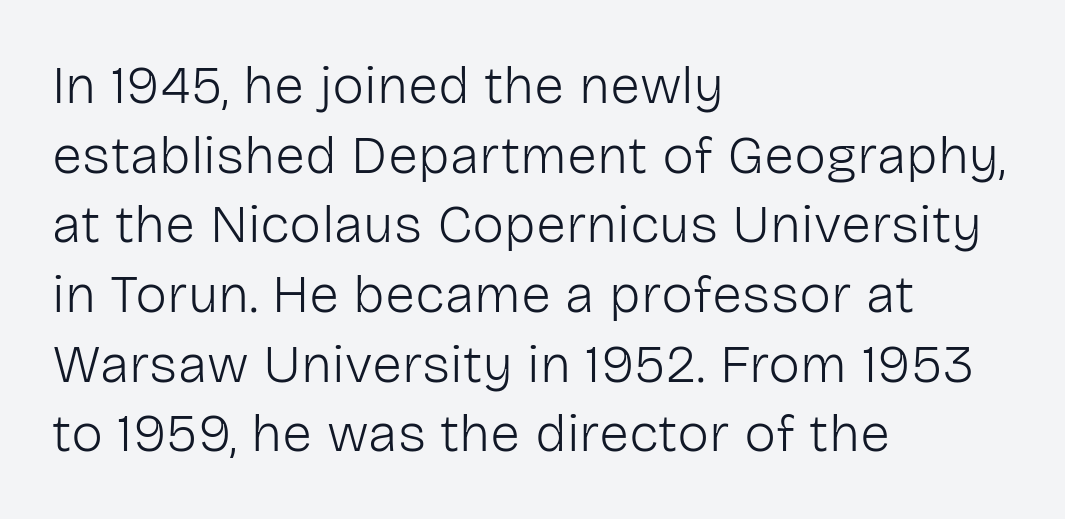
Q: Is the text bold? A: No.
Q: Is the text italic (slanted)? A: No, it is upright.
Q: Is the typeface a serif or a sans-serif typeface? A: Sans-serif.
Q: Is the text underlined? A: No.
Q: How is the paragraph aligned? A: Left-aligned.
Q: Is the spacing between letters normal or unusually wide? A: Normal.
Q: Is the spacing between lines tight, normal or loose? A: Normal.
Q: Width (condensed, normal, or wide)? A: Normal.
Q: Stroke contrast? A: Low.
Q: x-height? A: Medium.
Q: Monospaced? A: No.
